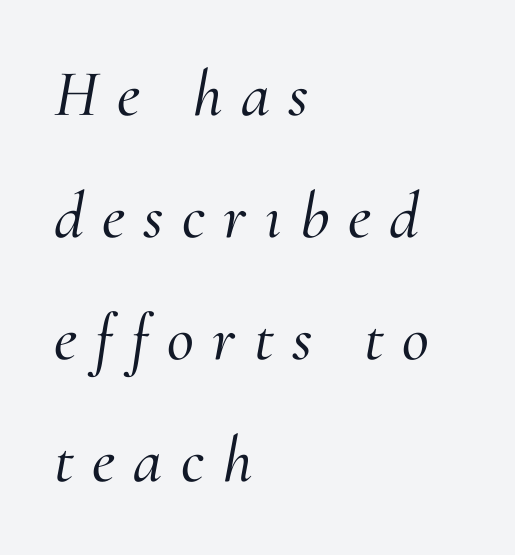
The image shows 66 px serif type, italic (leaning right); set left-aligned, line spacing 1.85x, unusually wide letter spacing (+0.28 em), not underlined; medium stroke contrast and a small x-height.
